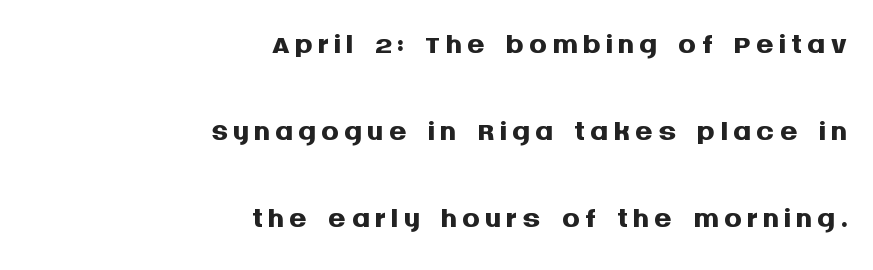
Looks like regular typesetting: each glyph gets only the width it needs. Line ends are locked; line starts wander. This block would shrink considerably if given ordinary leading; it's expanded now. Chunky letters — that's bold for sure.
